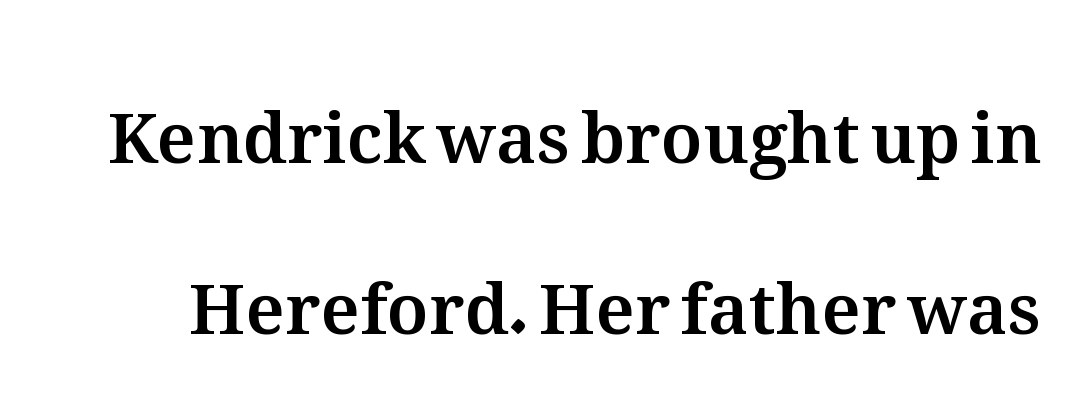
{"italic": "no", "width": "normal", "stroke_contrast": "medium", "x_height": "medium", "monospaced": "no", "underline": "no", "line_spacing": "loose", "line_spacing_ratio": 2.45, "letter_spacing": "normal", "letter_spacing_em": 0.0, "glyph_px": 70}
